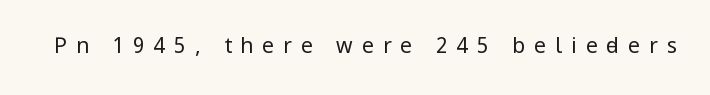
The image shows 21 px text type, upright; set unusually wide letter spacing (+0.43 em), not underlined.
